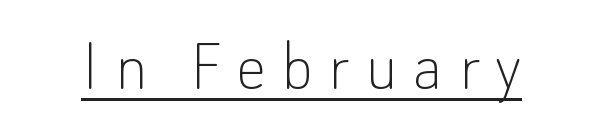
There is plenty of visible air inserted between adjacent glyphs. Is this a fixed-width face? No — the glyphs have proportional, varying widths. In designer terms, the underline attribute is active on this setting. Compared with a typical body face, this is equally light or lighter still. Each letter's strokes conclude bluntly, with no projecting serifs.
